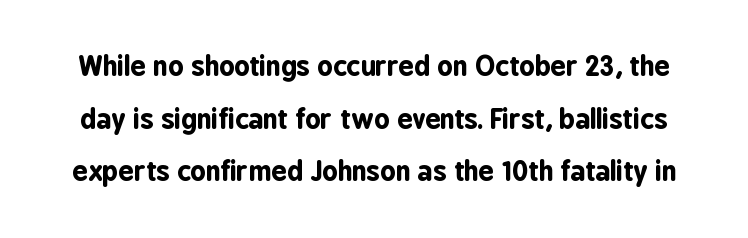
These lines carry a lot of weight — the face is fully bold. This sample uses plain, unmodified letter spacing. Vertical spacing — loose. You can tell it's not italic because the verticals are truly vertical. Decoration check: the copy has no underline.
